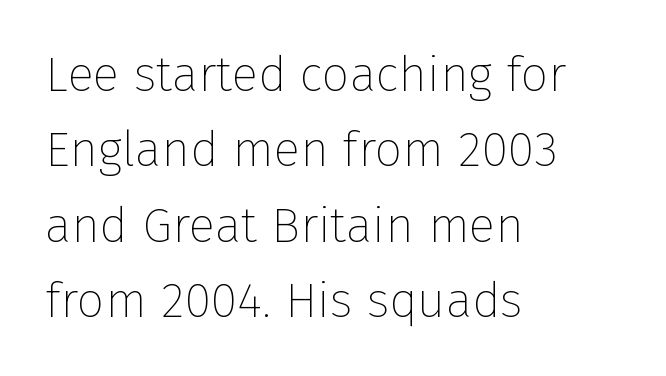
The image shows 49 px thin sans-serif type, upright; set left-aligned, normal line spacing (1.54x), normal letter spacing, not underlined; low stroke contrast and a medium x-height.
